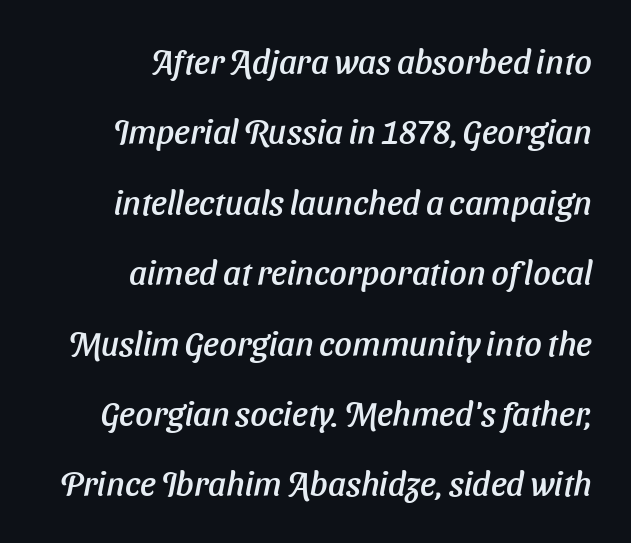
Q: Is the text italic (slanted)? A: Yes, it leans right by about 11 degrees.
Q: Is the text underlined? A: No.
Q: How is the paragraph aligned? A: Right-aligned.
Q: Is the spacing between letters normal or unusually wide? A: Normal.
Q: Is the spacing between lines tight, normal or loose? A: Loose.
Q: Width (condensed, normal, or wide)? A: Normal.
Q: Stroke contrast? A: Low.
Q: x-height? A: Medium.
Q: Monospaced? A: No.
